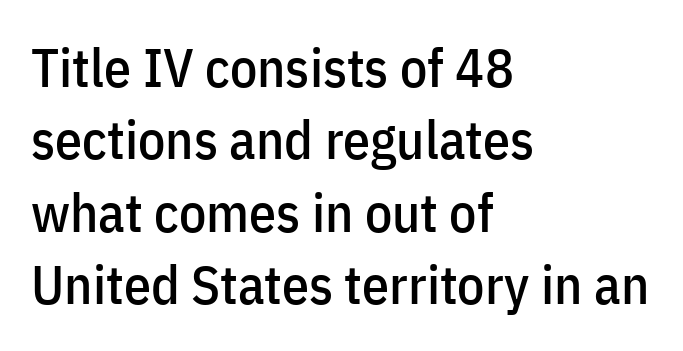
No extra tracking has been applied to these lines. The designer went with a sans here, leaving each stem footless. If you drew a line through each stem, it would be perfectly vertical. This sample is left-justified, so line endings fall wherever the words run out. Vertical spacing — default.
